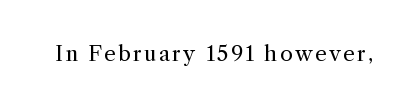
The image shows 21 px text type, upright; set not underlined.
